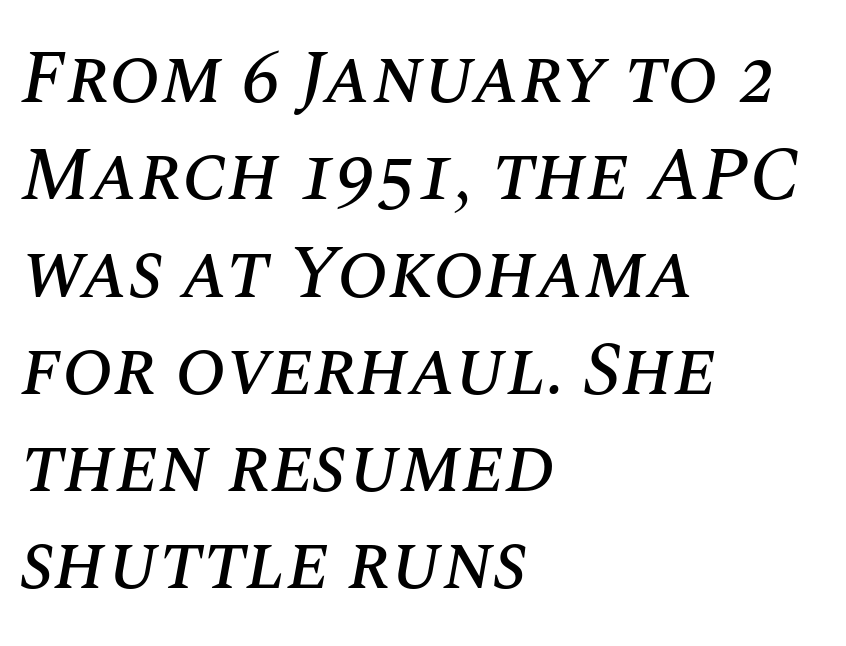
The image shows 76 px text type, italic (leaning right); set left-aligned, normal line spacing (1.28x), normal letter spacing, not underlined; medium stroke contrast and a large x-height.
